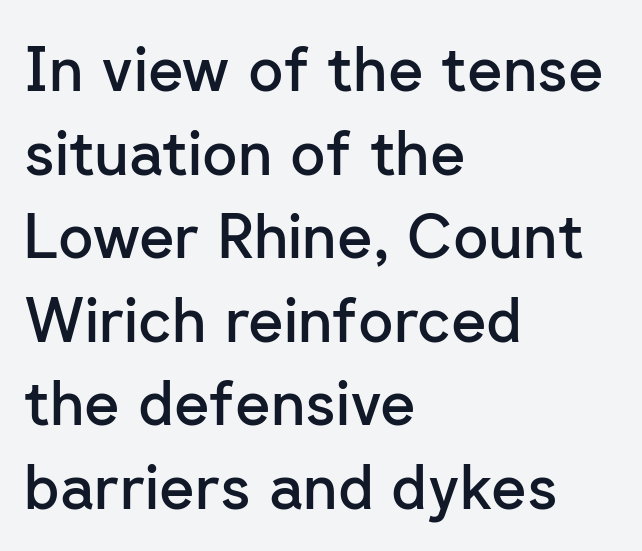
Q: Is the text bold? A: Semi-bold.
Q: Is the text italic (slanted)? A: No, it is upright.
Q: Is the typeface a serif or a sans-serif typeface? A: Sans-serif.
Q: Is the text underlined? A: No.
Q: How is the paragraph aligned? A: Left-aligned.
Q: Is the spacing between letters normal or unusually wide? A: Normal.
Q: Is the spacing between lines tight, normal or loose? A: Normal.
Q: Width (condensed, normal, or wide)? A: Normal.
Q: Stroke contrast? A: Low.
Q: x-height? A: Medium.
Q: Monospaced? A: No.
